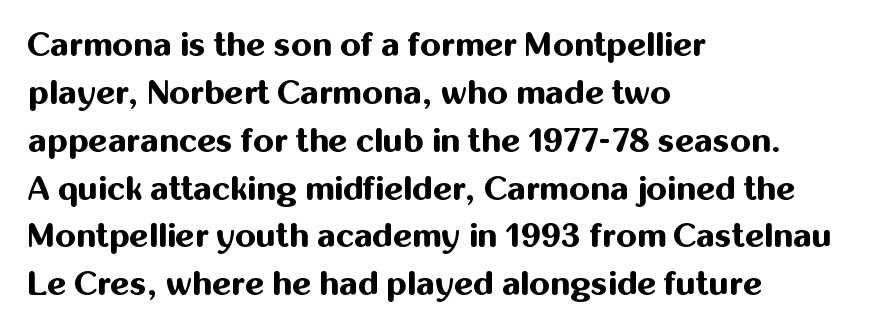
{"serif": "no", "italic": "no", "bold": "yes", "weight": "bold", "width": "normal", "stroke_contrast": "medium", "x_height": "medium", "monospaced": "no", "underline": "no", "align": "left", "line_spacing": "normal", "line_spacing_ratio": 1.45, "letter_spacing": "normal", "letter_spacing_em": 0.0, "glyph_px": 33}
